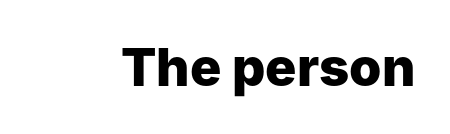
Q: Is the text bold? A: Yes.
Q: Is the text italic (slanted)? A: No, it is upright.
Q: Is the typeface a serif or a sans-serif typeface? A: Sans-serif.
Q: Is the text underlined? A: No.
Q: Is the spacing between letters normal or unusually wide? A: Normal.
Q: Width (condensed, normal, or wide)? A: Normal.
Q: Stroke contrast? A: Low.
Q: x-height? A: Medium.
Q: Monospaced? A: No.
